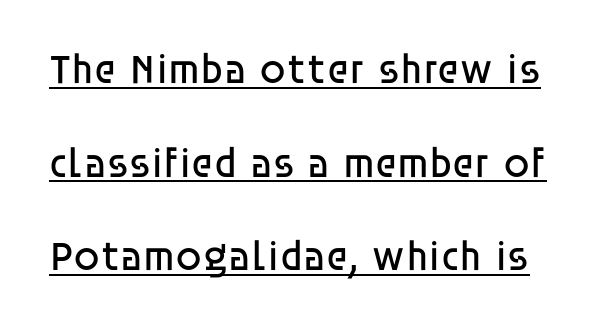
{"serif": "no", "italic": "no", "bold": "no", "weight": "regular", "width": "normal", "stroke_contrast": "low", "x_height": "large", "monospaced": "no", "underline": "yes", "line_spacing": "loose", "line_spacing_ratio": 2.23, "letter_spacing": "normal", "letter_spacing_em": 0.0, "glyph_px": 42}
